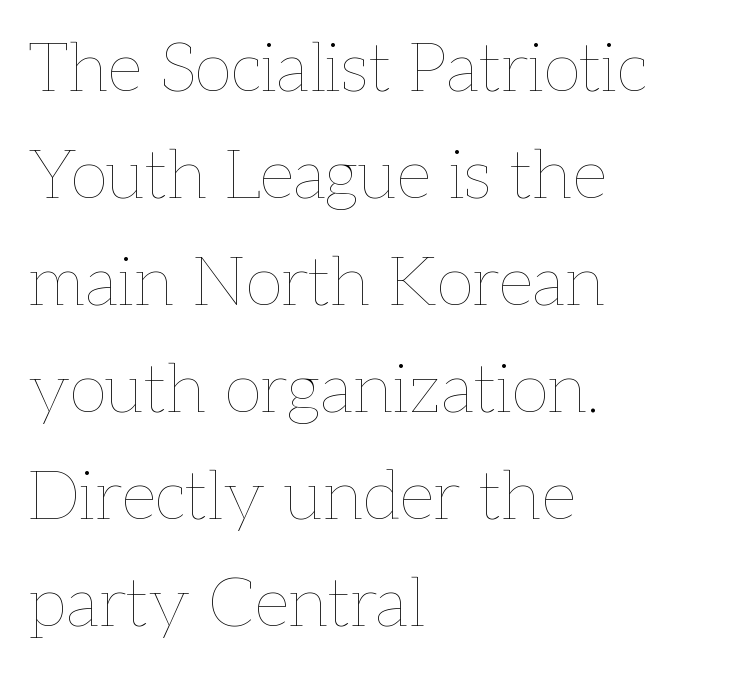
Reading down the block, your eye returns to a fixed left position each line. The face used here is proportionally spaced, like ordinary book or web type. This rendering features lettering with no underline. Successive baselines arrive at the customary interval.
